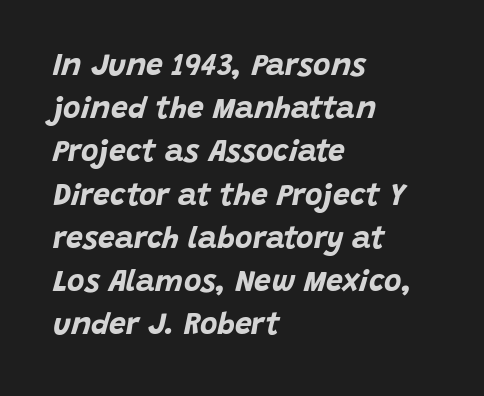
{"italic": "yes", "lean": "right", "slant_degrees": 15, "bold": "yes", "weight": "bold", "width": "normal", "stroke_contrast": "low", "x_height": "large", "monospaced": "no", "underline": "no", "align": "left", "line_spacing": "normal", "line_spacing_ratio": 1.44, "letter_spacing": "normal", "letter_spacing_em": 0.0, "glyph_px": 30}
